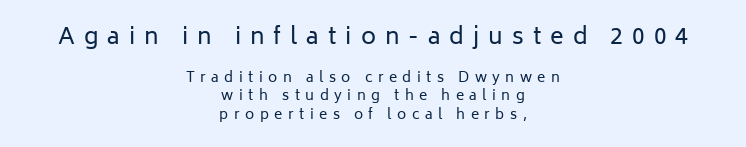
The image shows 23 px text type, upright; set centered, normal line spacing (1.3x), unusually wide letter spacing (+0.39 em), not underlined; the first (top) block is 1.64x larger.
